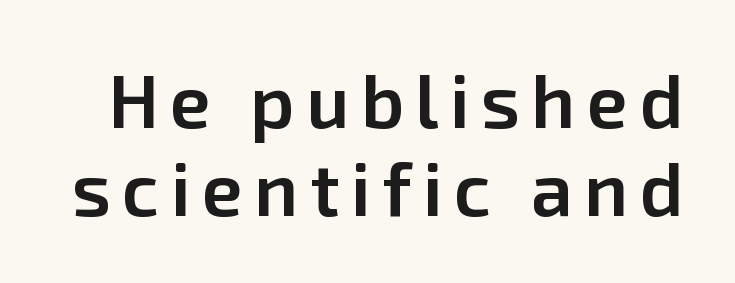
{"serif": "no", "italic": "no", "bold": "semi", "weight": "semibold", "width": "normal", "stroke_contrast": "low", "x_height": "medium", "monospaced": "no", "underline": "no", "line_spacing_ratio": 1.17, "glyph_px": 75}
